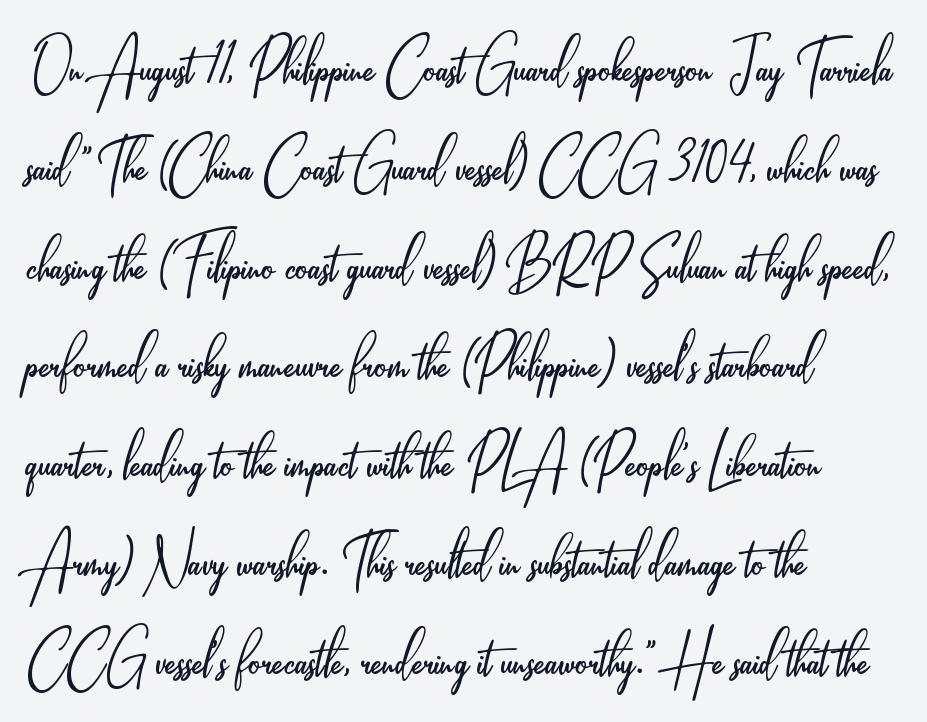
Q: Is the text bold? A: No.
Q: Is the text italic (slanted)? A: Yes.
Q: Is the typeface a serif or a sans-serif typeface? A: Sans-serif.
Q: Is the text underlined? A: No.
Q: How is the paragraph aligned? A: Left-aligned.
Q: Is the spacing between letters normal or unusually wide? A: Normal.
Q: Is the spacing between lines tight, normal or loose? A: Normal.
Q: Width (condensed, normal, or wide)? A: Condensed.
Q: Stroke contrast? A: Low.
Q: x-height? A: Small.
Q: Monospaced? A: No.
